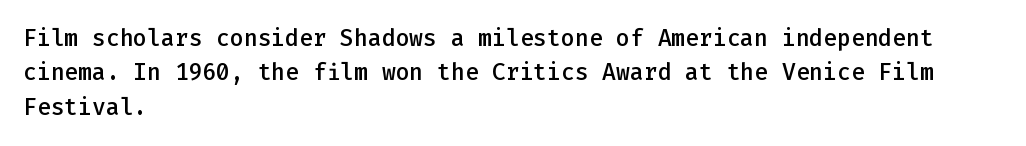
Q: Is the text bold? A: Semi-bold.
Q: Is the text italic (slanted)? A: No, it is upright.
Q: Is the text underlined? A: No.
Q: How is the paragraph aligned? A: Left-aligned.
Q: Is the spacing between letters normal or unusually wide? A: Normal.
Q: Is the spacing between lines tight, normal or loose? A: Normal.
